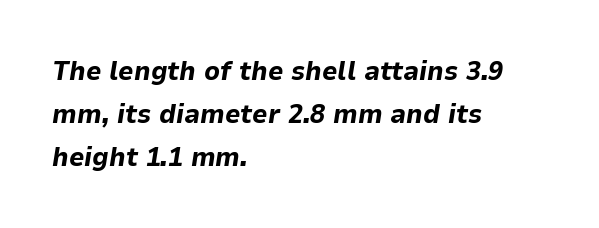
{"italic": "yes", "lean": "right", "slant_degrees": 9, "bold": "yes", "underline": "no", "align": "left", "line_spacing": "normal", "line_spacing_ratio": 1.59, "letter_spacing": "normal", "letter_spacing_em": 0.0, "glyph_px": 27}
